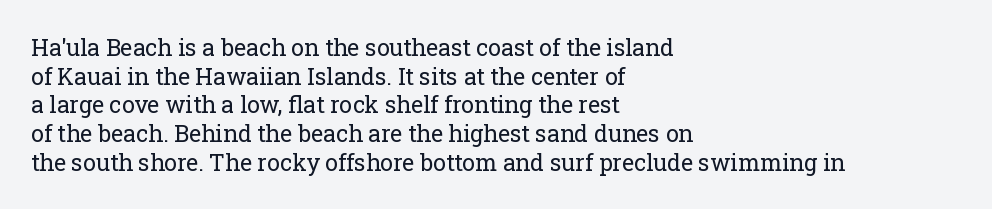
{"italic": "no", "bold": "no", "underline": "no", "align": "left", "line_spacing": "normal", "line_spacing_ratio": 1.25, "letter_spacing": "normal", "letter_spacing_em": 0.0, "glyph_px": 23}
